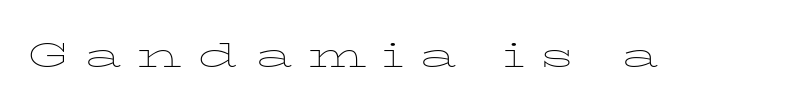
Q: Is the text bold? A: No.
Q: Is the text italic (slanted)? A: No, it is upright.
Q: Is the typeface a serif or a sans-serif typeface? A: Serif.
Q: Is the text underlined? A: No.
Q: Is the spacing between letters normal or unusually wide? A: Unusually wide.
Q: Width (condensed, normal, or wide)? A: Wide.
Q: Stroke contrast? A: Low.
Q: x-height? A: Medium.
Q: Monospaced? A: No.
